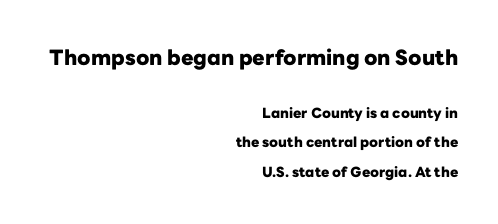
The image shows 21 px bold type, upright; set right-aligned, loose line spacing (2.1x), normal letter spacing, not underlined; the first (top) block is 1.5x larger.
